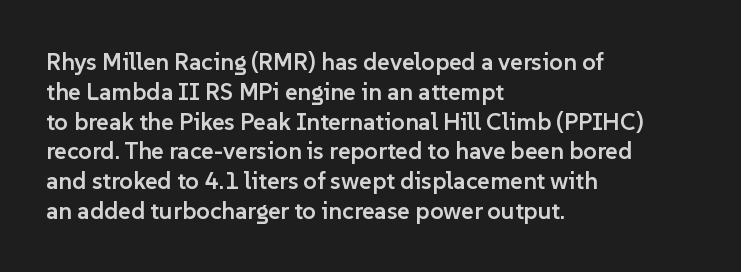
The letters stand upright; this is a roman face. Underline: absent. The sample has been set in demibold, a notch under bold. Here the glyphs are tracked normally, forming tight word shapes.
